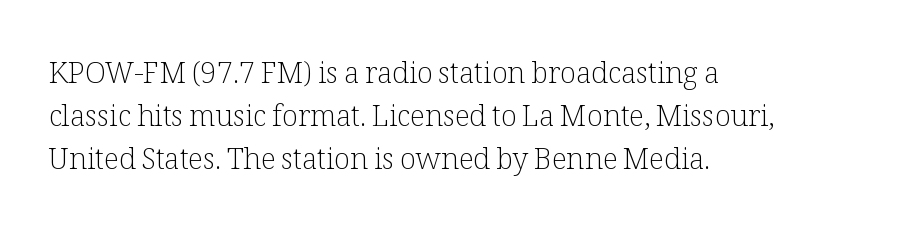
{"serif": "yes", "italic": "no", "bold": "no", "weight": "light", "width": "normal", "stroke_contrast": "low", "x_height": "medium", "monospaced": "no", "underline": "no", "align": "left", "line_spacing": "normal", "line_spacing_ratio": 1.48, "letter_spacing": "normal", "letter_spacing_em": 0.0, "glyph_px": 29}
